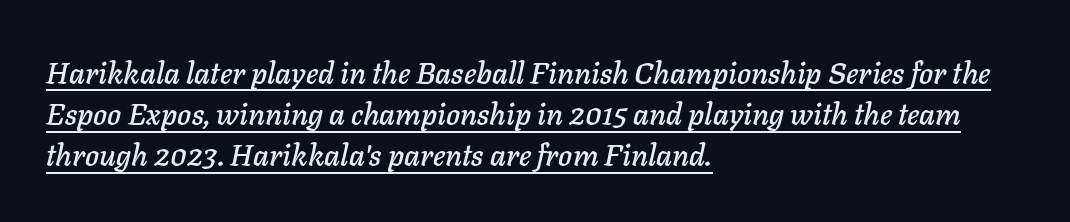
The image shows 30 px text type, italic (leaning right); set left-aligned, normal line spacing (1.37x), normal letter spacing, underlined; low stroke contrast and a medium x-height.
